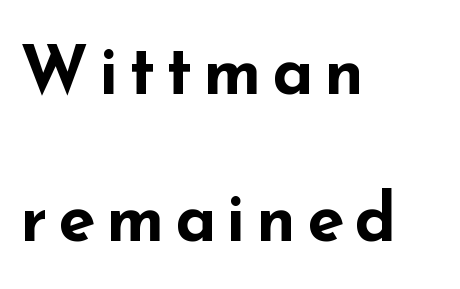
Weight: bold. Whoever set this chose breathing room over compactness in the vertical rhythm. Anything drawn beneath the words? Only blank space. I'd call this a sans setting — the letters go barefoot. Posture: straight, roman, zero tilt. Here the designer chose a conventional face with non-uniform glyph widths.
